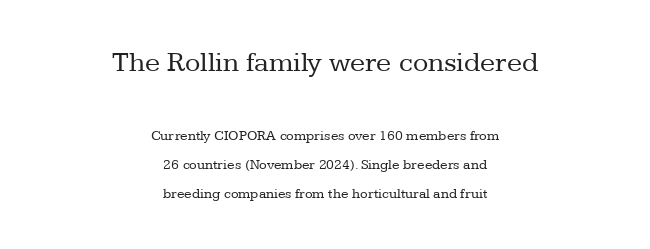
Q: Is the text bold? A: No.
Q: Is the text italic (slanted)? A: No, it is upright.
Q: Is the typeface a serif or a sans-serif typeface? A: Serif.
Q: Is the text underlined? A: No.
Q: How is the paragraph aligned? A: Centered.
Q: Is the spacing between letters normal or unusually wide? A: Normal.
Q: Is the spacing between lines tight, normal or loose? A: Loose.
Q: Which block of text is set in a larger size, the first (top) or the second (bottom)? A: The first (top) one.
Q: Width (condensed, normal, or wide)? A: Normal.
Q: Stroke contrast? A: Low.
Q: x-height? A: Medium.
Q: Monospaced? A: No.
